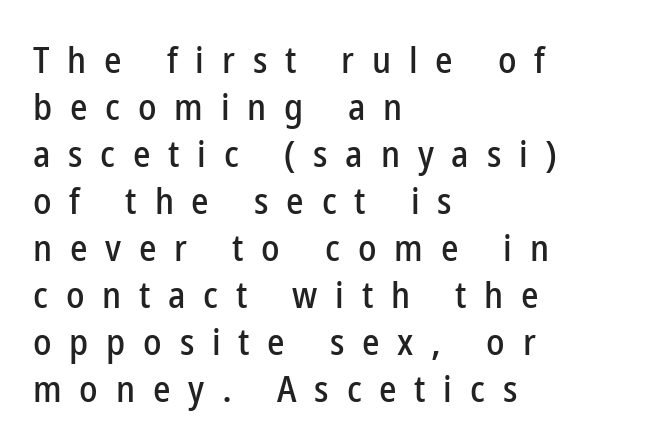
The image shows 37 px condensed sans-serif type, upright; set left-aligned, normal line spacing (1.27x), unusually wide letter spacing (+0.48 em), not underlined; low stroke contrast and a medium x-height.
